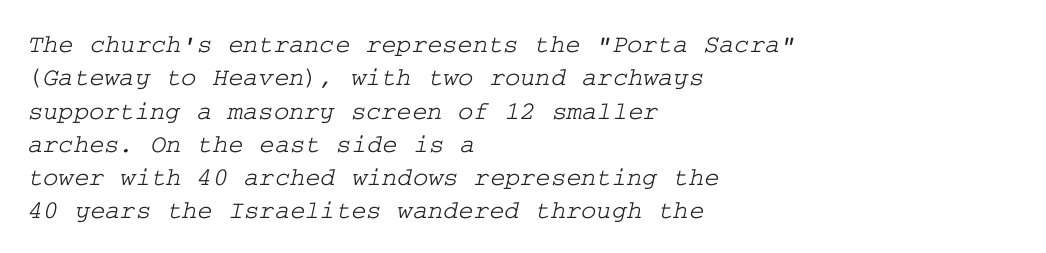
{"underline": "no", "align": "left", "line_spacing": "normal", "line_spacing_ratio": 1.28, "letter_spacing": "normal", "letter_spacing_em": 0.0, "glyph_px": 26}
